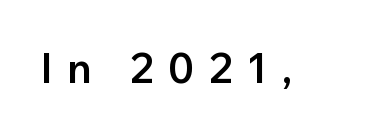
{"serif": "no", "italic": "no", "bold": "semi", "weight": "semibold", "width": "normal", "stroke_contrast": "low", "x_height": "medium", "monospaced": "no", "underline": "no", "letter_spacing": "wide", "letter_spacing_em": 0.34, "glyph_px": 42}
